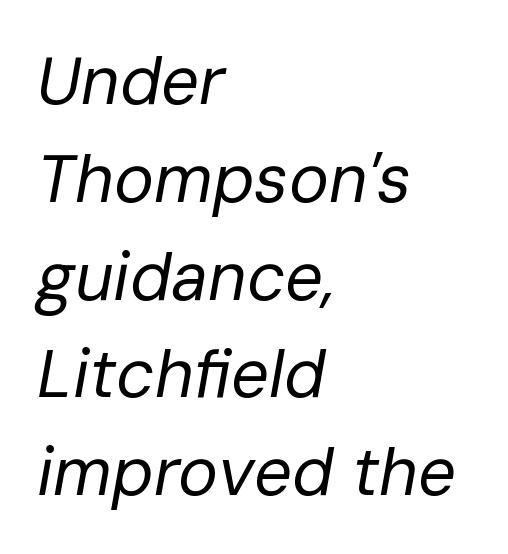
Q: Is the text bold? A: No.
Q: Is the text italic (slanted)? A: Yes, it leans right by about 10 degrees.
Q: Is the text underlined? A: No.
Q: How is the paragraph aligned? A: Left-aligned.
Q: Is the spacing between letters normal or unusually wide? A: Normal.
Q: Is the spacing between lines tight, normal or loose? A: Normal.
Q: Width (condensed, normal, or wide)? A: Normal.
Q: Stroke contrast? A: Low.
Q: x-height? A: Medium.
Q: Monospaced? A: No.
